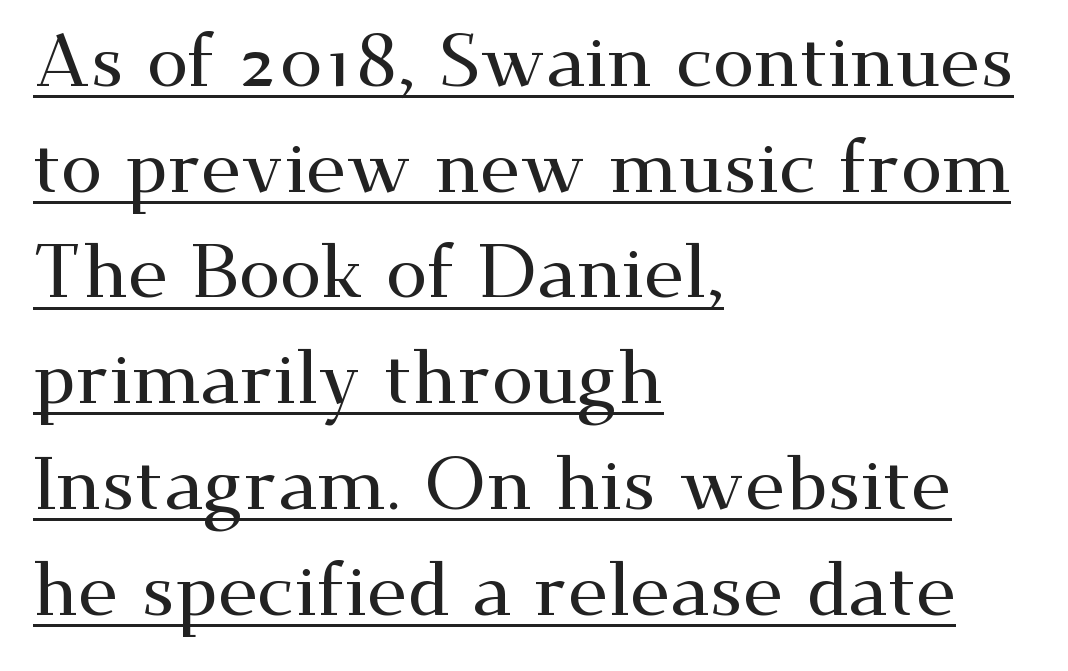
The image shows 75 px wide serif type, upright; set left-aligned, normal line spacing (1.41x), normal letter spacing, underlined; medium stroke contrast and a small x-height.
